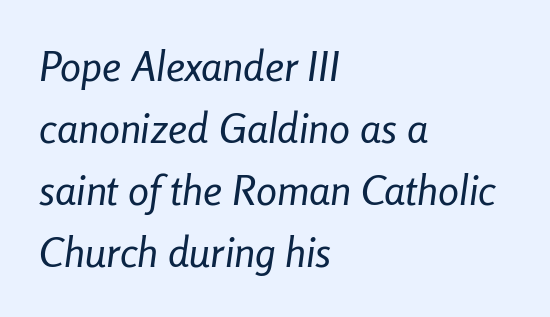
The weight tops out at a normal text grade. Looks like regular typesetting: each glyph gets only the width it needs. Every row of glyphs begins at an identical x-position on the left. Bare-footed words on every line. The designer left line spacing at the default.
